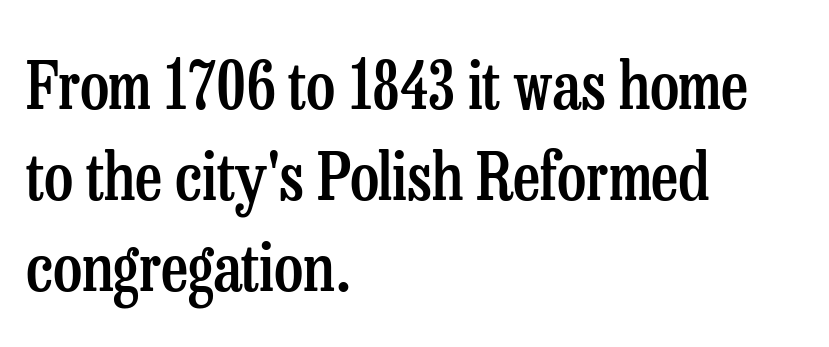
Clear beneath every line of the passage. Here the designer chose a conventional face with non-uniform glyph widths. Each glyph is drawn with semibold strokes, heavier than normal yet not fully bold. What kind of face is this? One with serifs. Successive baselines arrive at the customary interval.
